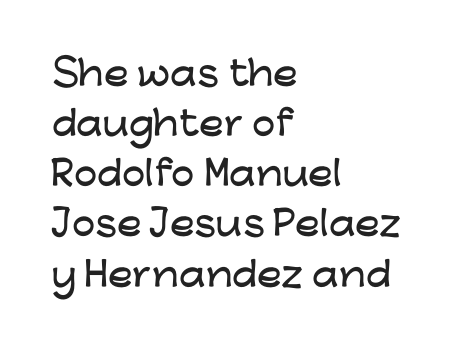
{"serif": "no", "italic": "no", "width": "wide", "stroke_contrast": "low", "x_height": "medium", "monospaced": "no", "underline": "no", "align": "left", "line_spacing": "normal", "line_spacing_ratio": 1.52, "letter_spacing": "normal", "letter_spacing_em": 0.0, "glyph_px": 33}
